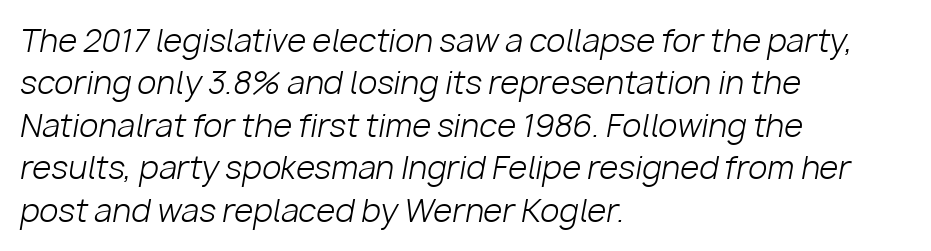
{"italic": "yes", "lean": "right", "slant_degrees": 10, "bold": "no", "weight": "light", "width": "normal", "stroke_contrast": "low", "x_height": "medium", "monospaced": "no", "underline": "no", "align": "left", "line_spacing": "normal", "line_spacing_ratio": 1.37, "letter_spacing": "normal", "letter_spacing_em": 0.0, "glyph_px": 31}
